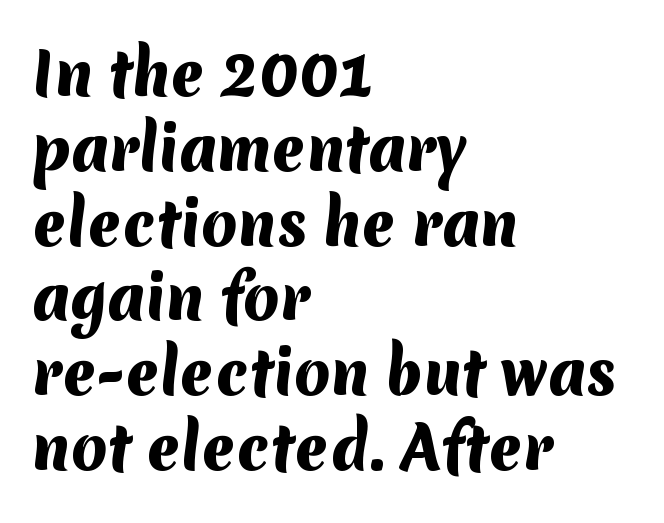
{"serif": "no", "bold": "yes", "weight": "heavy", "width": "normal", "stroke_contrast": "medium", "x_height": "medium", "monospaced": "no", "underline": "no", "align": "left", "line_spacing": "normal", "line_spacing_ratio": 1.29, "letter_spacing": "normal", "letter_spacing_em": 0.0, "glyph_px": 58}
